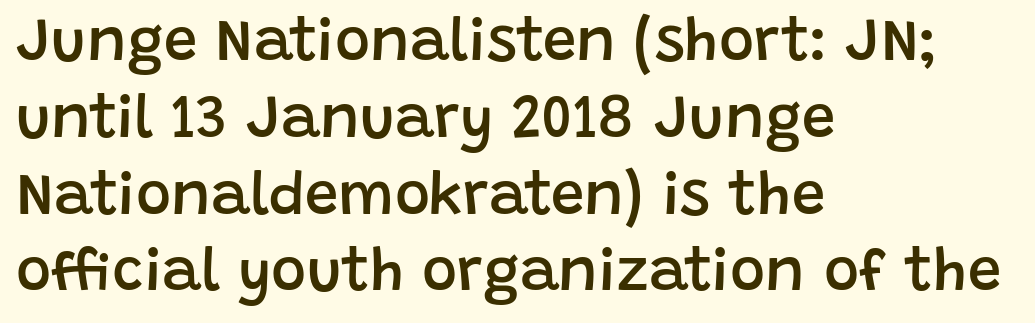
Tall strokes in this sample are plumb rather than angled. Set as a demibold, roughly 600 on the weight scale. Serif or sans? Sans — the stroke terminals are bare. The lines sit at an ordinary, default distance from one another. The lines are quadded left.
